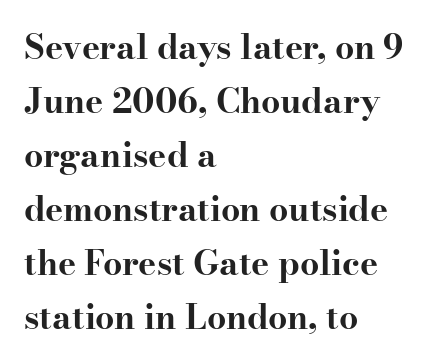
Q: Is the text bold? A: Yes.
Q: Is the text italic (slanted)? A: No, it is upright.
Q: Is the typeface a serif or a sans-serif typeface? A: Serif.
Q: Is the text underlined? A: No.
Q: How is the paragraph aligned? A: Left-aligned.
Q: Is the spacing between letters normal or unusually wide? A: Normal.
Q: Is the spacing between lines tight, normal or loose? A: Normal.
Q: Width (condensed, normal, or wide)? A: Wide.
Q: Stroke contrast? A: High.
Q: x-height? A: Small.
Q: Monospaced? A: No.
